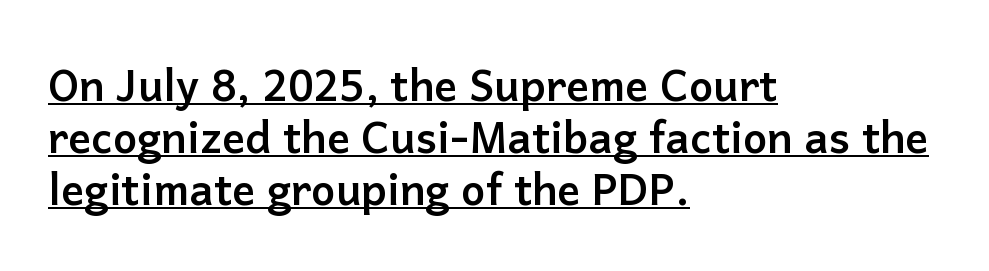
The image shows 43 px semibold sans-serif type, upright; set left-aligned, line spacing 1.21x, normal letter spacing, underlined; low stroke contrast and a medium x-height.
